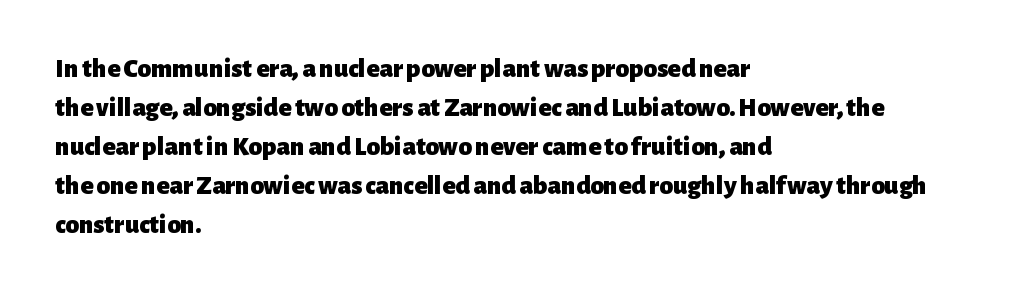
Line starts are locked; line ends wander. On the weight axis this lands at bold, roughly 700. Italic: no, the glyphs are upright roman. Glance below the letters and you will spot only blank space.
